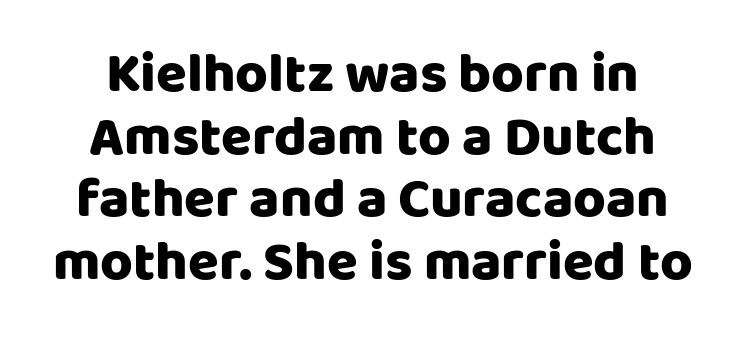
What weight is shown? A full bold with thick strokes. Type style note: lacks serifs. Default kerning and tracking; the words read as compact shapes. Horizontally, the lines are justified to the midpoint only. Do the characters align in a grid? No, the font is proportional. The lettering stays uniformly vertical, giving the passage a roman look.
